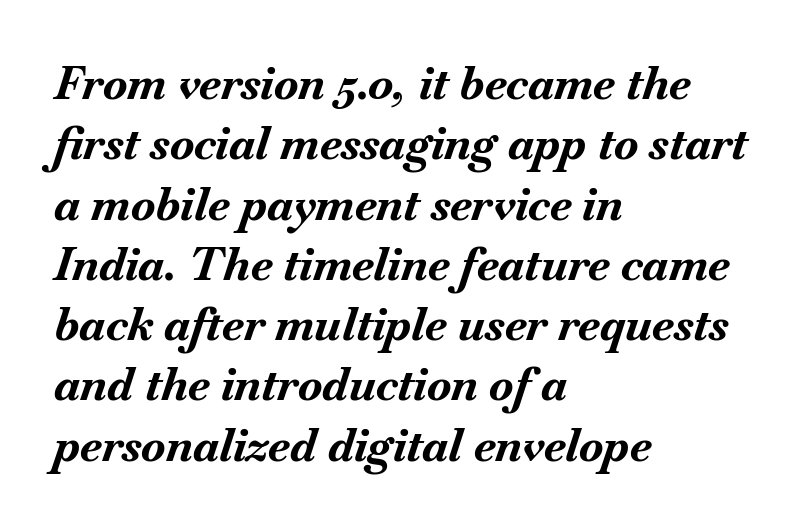
The image shows 45 px bold type, italic (leaning right); set left-aligned, normal line spacing (1.34x), normal letter spacing, not underlined; medium stroke contrast and a small x-height.
